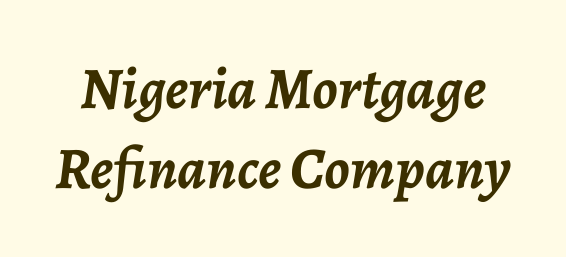
The passage shown has conventional tracking throughout. Type without underlining. Rendered with sloped, italic letterforms. The block of text has a typical density, with ordinary space between rows. The rendering uses natural spacing where letterforms have individual widths.
